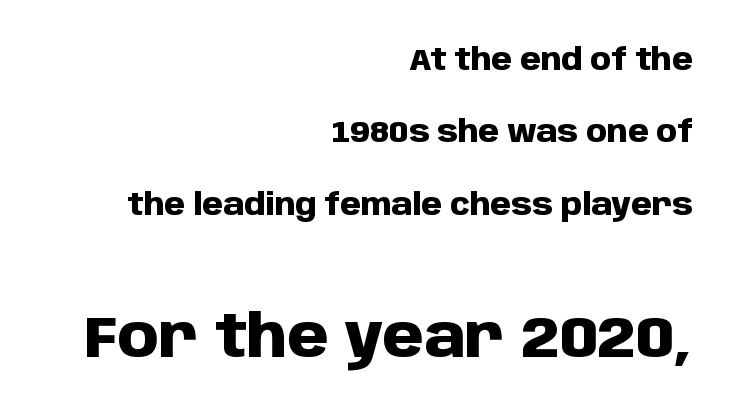
These lines stack with their right ends in a neat column. The passage shown stacks its lines with a broad gap. Anything drawn beneath the words? Only blank space. Look at the bottom of the vertical strokes: they stop flat, with no serifs. I'd describe the lettering as bold — thick and assertive. Tracking value appears to be zero — textbook default spacing.
